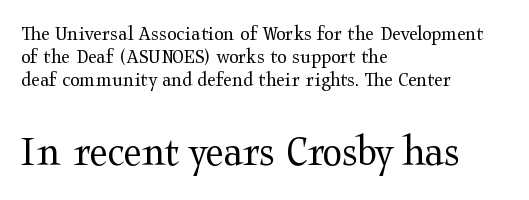
Q: Is the text bold? A: No.
Q: Is the text italic (slanted)? A: No, it is upright.
Q: Is the typeface a serif or a sans-serif typeface? A: Serif.
Q: Is the text underlined? A: No.
Q: How is the paragraph aligned? A: Left-aligned.
Q: Is the spacing between letters normal or unusually wide? A: Normal.
Q: Is the spacing between lines tight, normal or loose? A: Tight.
Q: Which block of text is set in a larger size, the first (top) or the second (bottom)? A: The second (bottom) one.
Q: Width (condensed, normal, or wide)? A: Wide.
Q: Stroke contrast? A: Medium.
Q: x-height? A: Medium.
Q: Monospaced? A: No.
